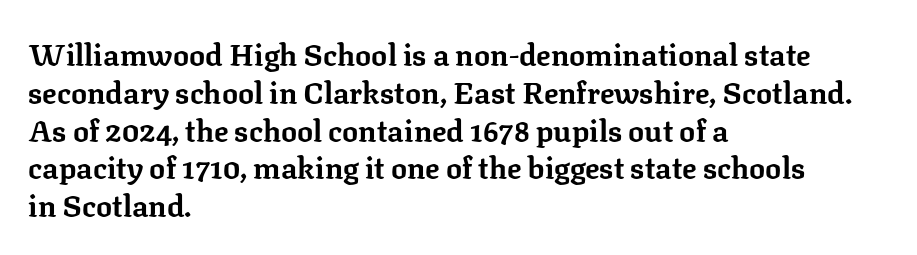
These lines were composed using upright roman letters. Horizontal bands of white between lines are of average thickness. The rendering uses natural spacing where letterforms have individual widths. The glyphs are unaccompanied by any horizontal stroke below them. Each glyph is drawn with heavy, bold strokes. The face used here is seriffed, in the tradition of book romans.
